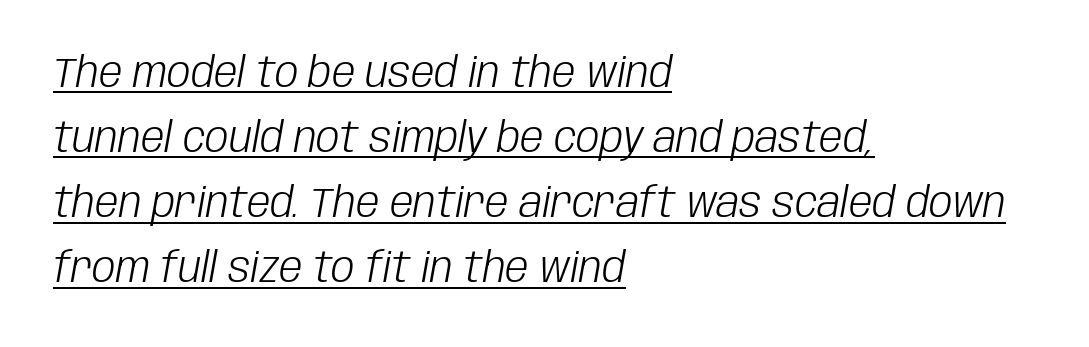
Q: Is the text bold? A: No.
Q: Is the text italic (slanted)? A: Yes, it leans right by about 10 degrees.
Q: Is the text underlined? A: Yes.
Q: How is the paragraph aligned? A: Left-aligned.
Q: Is the spacing between letters normal or unusually wide? A: Normal.
Q: Is the spacing between lines tight, normal or loose? A: Normal.
Q: Width (condensed, normal, or wide)? A: Condensed.
Q: Stroke contrast? A: Low.
Q: x-height? A: Large.
Q: Monospaced? A: No.
